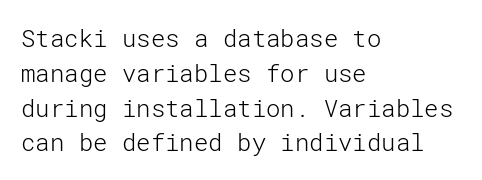
Q: Is the text bold? A: No.
Q: Is the text italic (slanted)? A: No, it is upright.
Q: Is the text underlined? A: No.
Q: How is the paragraph aligned? A: Left-aligned.
Q: Is the spacing between letters normal or unusually wide? A: Normal.
Q: Is the spacing between lines tight, normal or loose? A: Normal.
